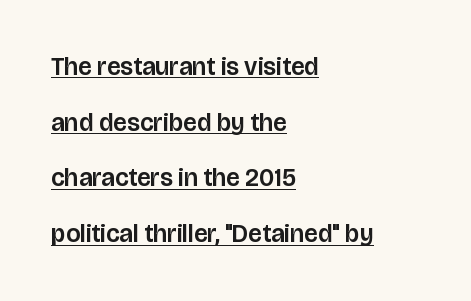
Casual observation: everything's shoved over to the left. What's the leading like? Stretched, with rows far apart. Tall strokes in this sample are plumb rather than angled. Words appear dense and cohesive because spacing is normal. Underlining? Definitely there.
